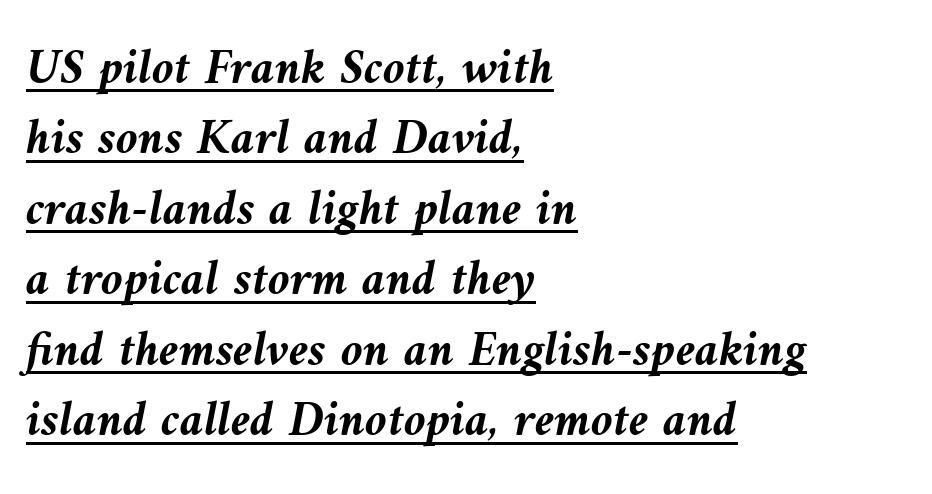
Tall strokes in this sample are angled rather than plumb. This sample has the flowing, uneven cadence of proportional lettering. Is the letter spacing exaggerated? No — it looks like the ordinary default. Successive baselines arrive at the customary interval.
